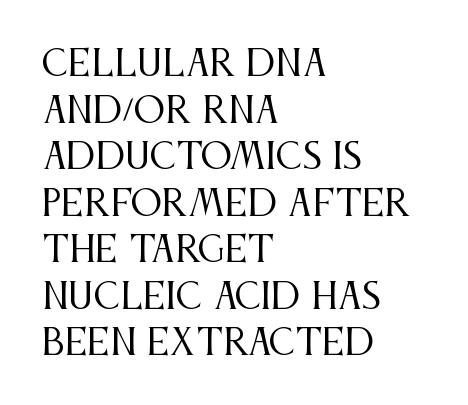
The image shows 35 px regular-weight, condensed serif type, upright; set left-aligned, normal line spacing (1.33x), normal letter spacing, not underlined; medium stroke contrast and a large x-height.
